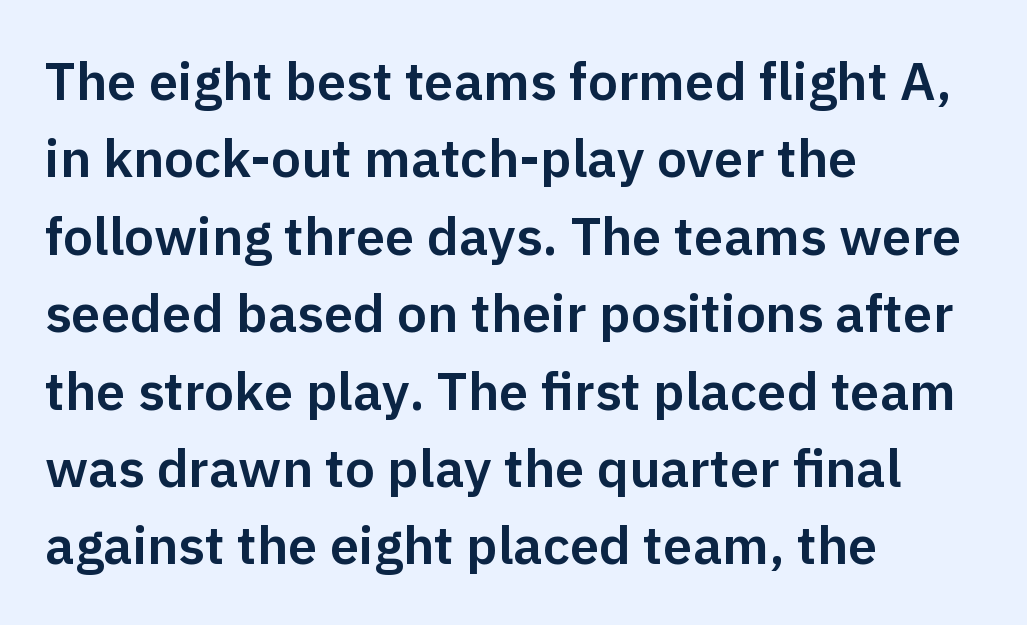
Is the block centered? No — it sits flush against the left margin. Leading: standard. Underline: absent. The letters stand upright; this is a roman face.
